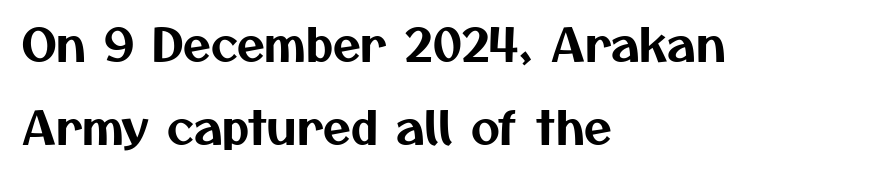
{"serif": "no", "width": "normal", "stroke_contrast": "medium", "x_height": "medium", "monospaced": "no", "underline": "no", "align": "left", "line_spacing_ratio": 1.84, "letter_spacing": "normal", "letter_spacing_em": 0.0, "glyph_px": 45}
